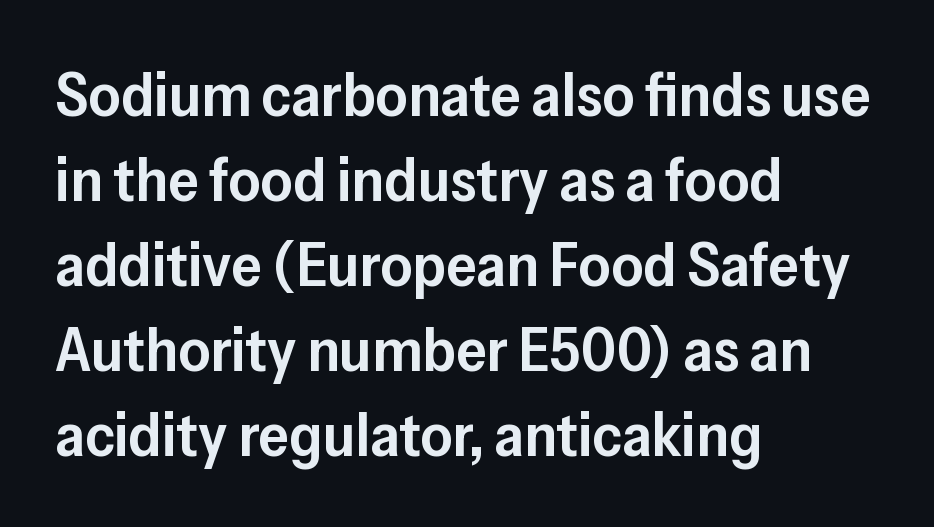
The image shows 62 px semibold sans-serif type, upright; set left-aligned, normal line spacing (1.37x), normal letter spacing, not underlined; low stroke contrast and a medium x-height.
